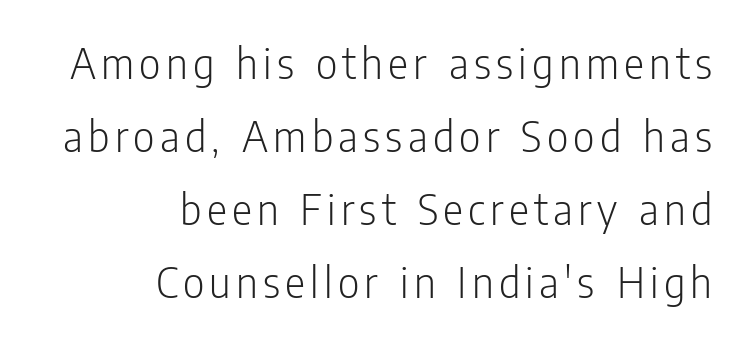
{"serif": "no", "italic": "no", "bold": "no", "weight": "light", "width": "condensed", "stroke_contrast": "low", "x_height": "medium", "monospaced": "no", "underline": "no", "align": "right", "line_spacing": "normal", "line_spacing_ratio": 1.55, "glyph_px": 47}
